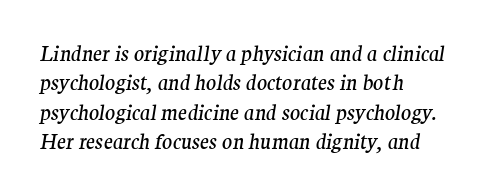
The image shows 21 px text type, italic (leaning right); set left-aligned, normal line spacing (1.4x), normal letter spacing, not underlined.
